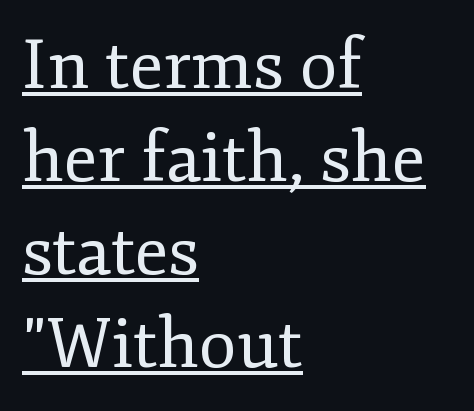
Honestly, the underline is the first thing you notice here. Is this a heavy cut? Hardly; it is regular or lighter. Leading: standard. Left-aligned paragraph, ragged on the right.
